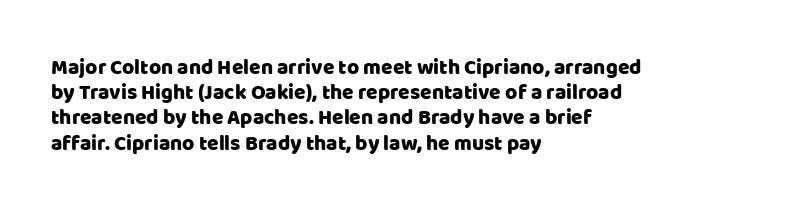
{"italic": "no", "underline": "no", "align": "left", "line_spacing_ratio": 1.2, "letter_spacing": "normal", "letter_spacing_em": 0.0, "glyph_px": 21}
